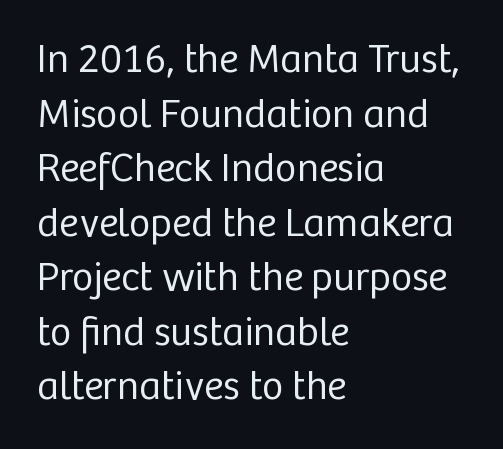
The image shows 41 px regular-weight sans-serif type, upright; set left-aligned, normal line spacing (1.33x), normal letter spacing, not underlined; low stroke contrast and a medium x-height.
